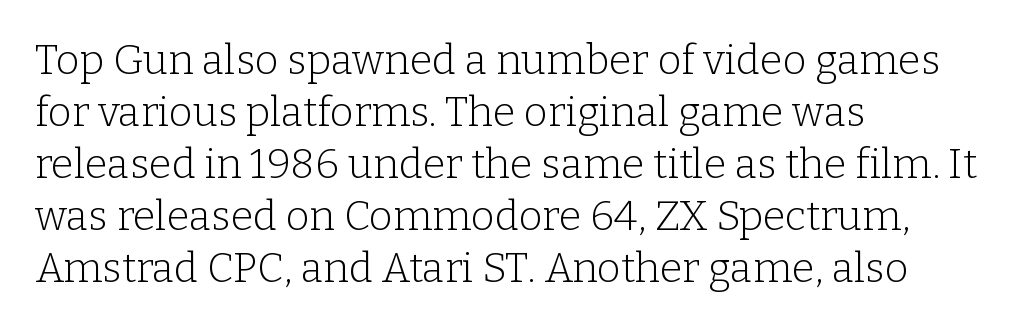
The image shows 41 px light serif type, upright; set left-aligned, normal line spacing (1.27x), normal letter spacing, not underlined; low stroke contrast and a medium x-height.
